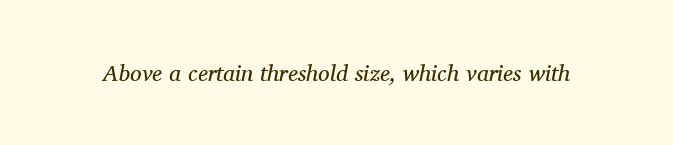
{"italic": "yes", "lean": "right", "slant_degrees": 11, "bold": "no", "underline": "no", "letter_spacing": "normal", "letter_spacing_em": 0.0, "glyph_px": 23}
